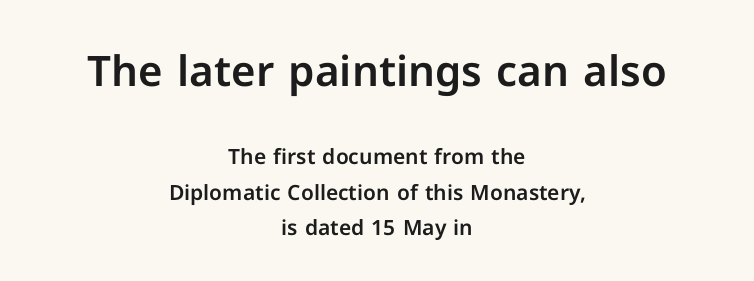
The image shows 42 px sans-serif type, upright; set centered, normal line spacing (1.7x), normal letter spacing, not underlined; the first (top) block is 2.0x larger; low stroke contrast and a medium x-height.
